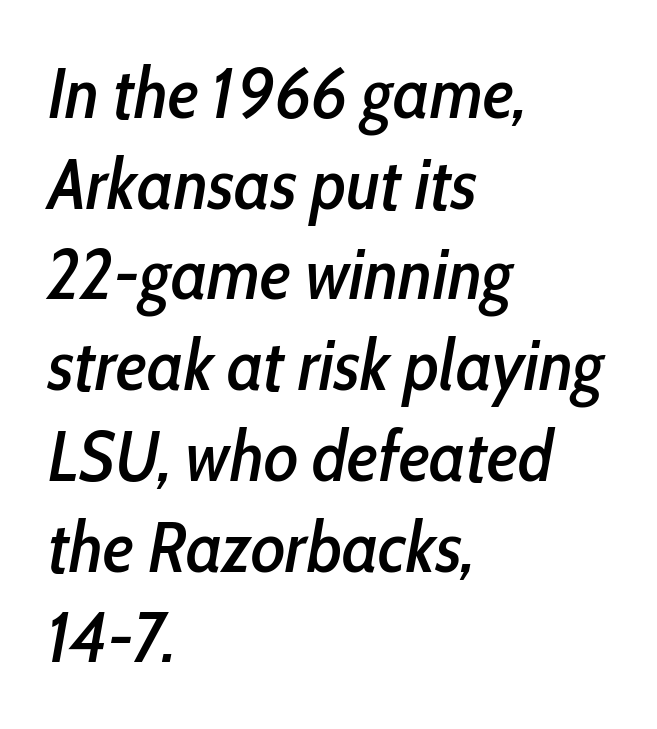
Check under the words: just untouched page. A typesetter would call this proportional, since set widths differ per character. Quick note: italic. The paragraph shown leans on its left margin. The line texture is even and compact thanks to regular tracking. The passage shown stacks its lines at a standard gap.
